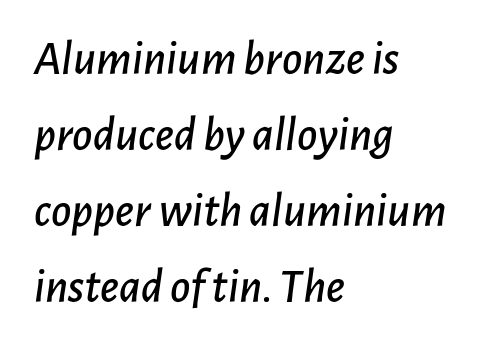
Q: Is the text italic (slanted)? A: Yes, it leans right by about 7 degrees.
Q: Is the text underlined? A: No.
Q: How is the paragraph aligned? A: Left-aligned.
Q: Is the spacing between letters normal or unusually wide? A: Normal.
Q: Is the spacing between lines tight, normal or loose? A: Normal.
Q: Width (condensed, normal, or wide)? A: Normal.
Q: Stroke contrast? A: Low.
Q: x-height? A: Medium.
Q: Monospaced? A: No.
